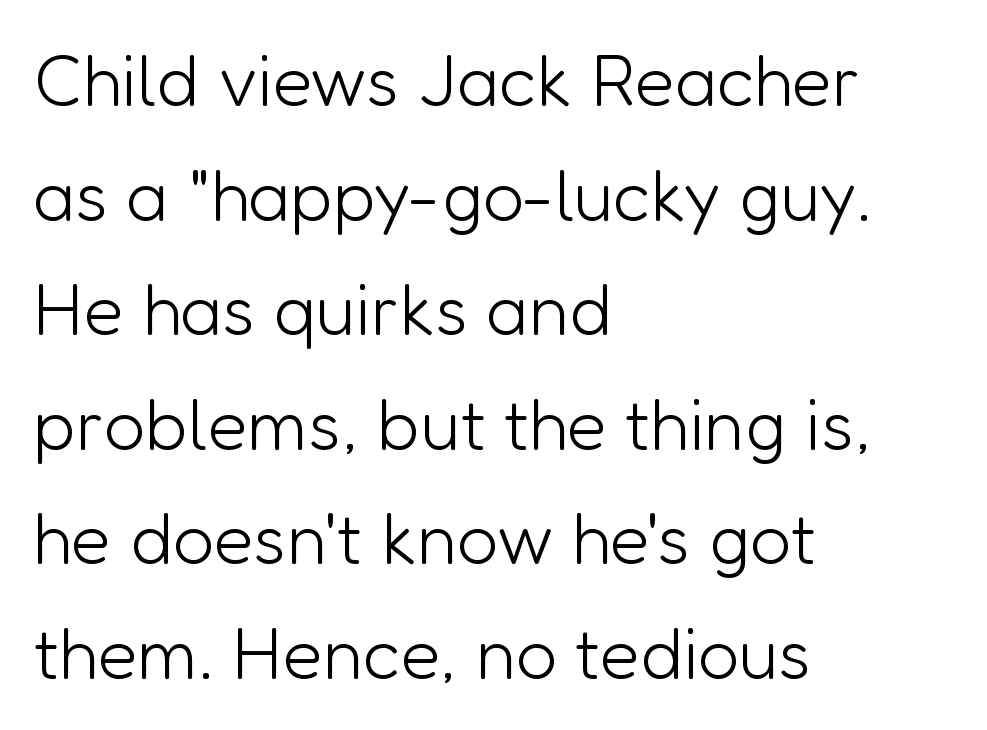
{"serif": "no", "italic": "no", "bold": "no", "weight": "light", "width": "normal", "stroke_contrast": "low", "x_height": "medium", "monospaced": "no", "underline": "no", "align": "left", "line_spacing": "normal", "line_spacing_ratio": 1.57, "letter_spacing": "normal", "letter_spacing_em": 0.0, "glyph_px": 73}
